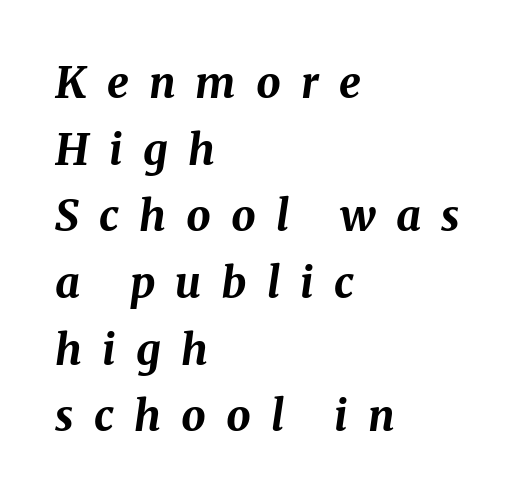
Q: Is the text bold? A: Yes.
Q: Is the text italic (slanted)? A: Yes, it leans right by about 8 degrees.
Q: Is the text underlined? A: No.
Q: How is the paragraph aligned? A: Left-aligned.
Q: Is the spacing between letters normal or unusually wide? A: Unusually wide.
Q: Is the spacing between lines tight, normal or loose? A: Normal.
Q: Width (condensed, normal, or wide)? A: Normal.
Q: Stroke contrast? A: Medium.
Q: x-height? A: Medium.
Q: Monospaced? A: No.
